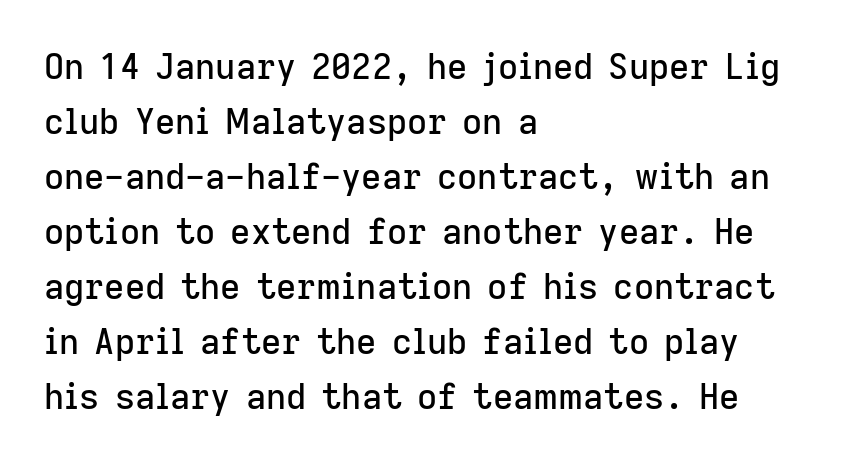
{"serif": "no", "italic": "no", "width": "normal", "stroke_contrast": "low", "x_height": "medium", "monospaced": "no", "underline": "no", "align": "left", "line_spacing": "normal", "line_spacing_ratio": 1.57, "letter_spacing": "normal", "letter_spacing_em": 0.0, "glyph_px": 35}
